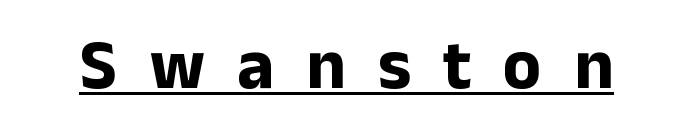
Looks like someone drew a line under every word here. Varying glyph widths throughout — classic text-font behaviour. The passage shown has open, widely tracked lettering throughout. Typographic density is high because the face is bold.
